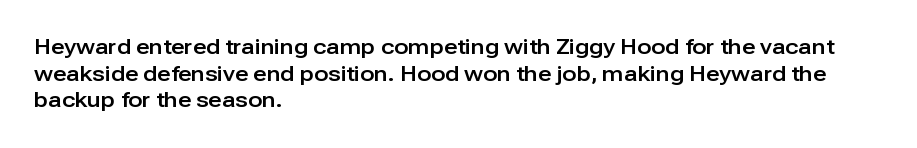
Successive baselines arrive at the customary interval. The space directly below the letters is spotless. The face used here is rendered with its standard letterfit. The rendering anchors every line to the left-hand side.
